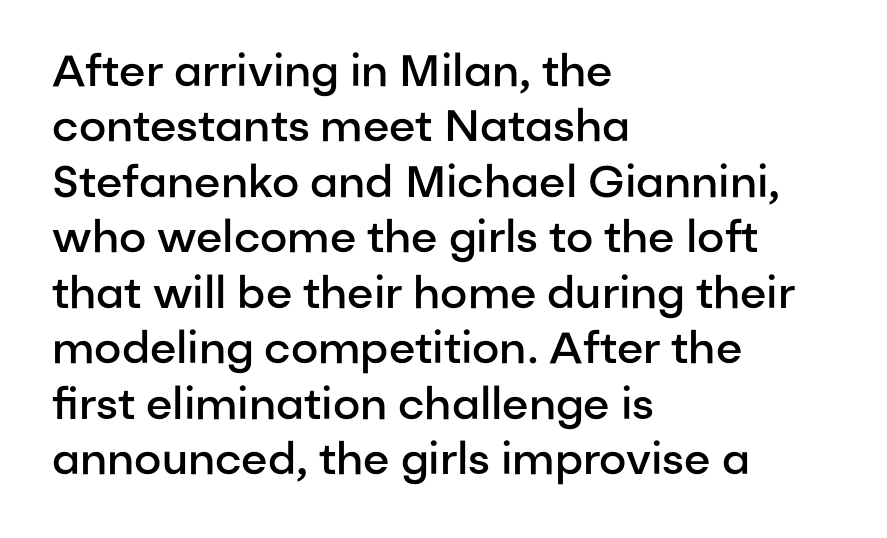
The image shows 44 px semibold sans-serif type, upright; set left-aligned, normal line spacing (1.26x), normal letter spacing, not underlined; low stroke contrast and a medium x-height.
